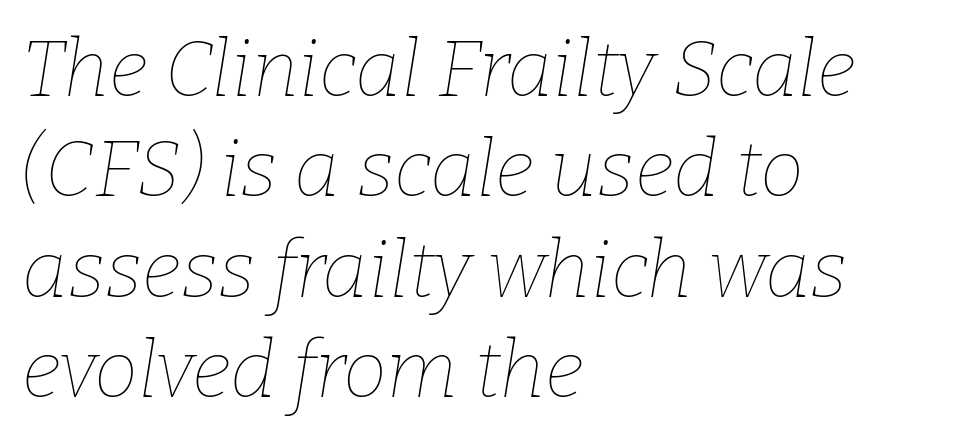
{"italic": "yes", "lean": "right", "slant_degrees": 9, "bold": "no", "weight": "thin", "width": "normal", "stroke_contrast": "low", "x_height": "medium", "monospaced": "no", "underline": "no", "align": "left", "line_spacing": "normal", "line_spacing_ratio": 1.27, "letter_spacing": "normal", "letter_spacing_em": 0.0, "glyph_px": 79}
